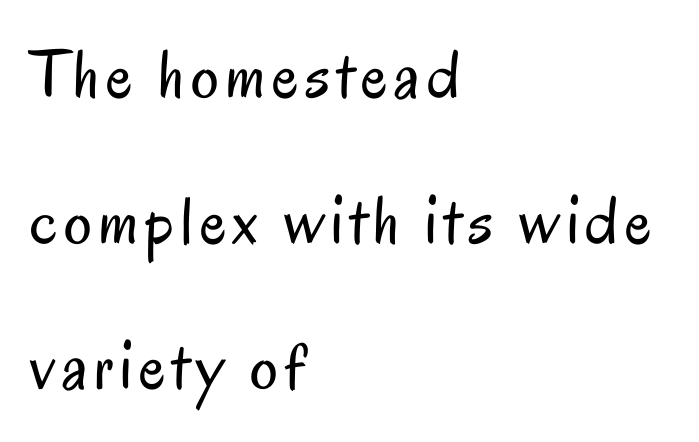
Q: Is the text bold? A: No.
Q: Is the text italic (slanted)? A: No, it is upright.
Q: Is the typeface a serif or a sans-serif typeface? A: Sans-serif.
Q: Is the text underlined? A: No.
Q: How is the paragraph aligned? A: Left-aligned.
Q: Is the spacing between lines tight, normal or loose? A: Loose.
Q: Width (condensed, normal, or wide)? A: Condensed.
Q: Stroke contrast? A: Low.
Q: x-height? A: Small.
Q: Monospaced? A: No.
